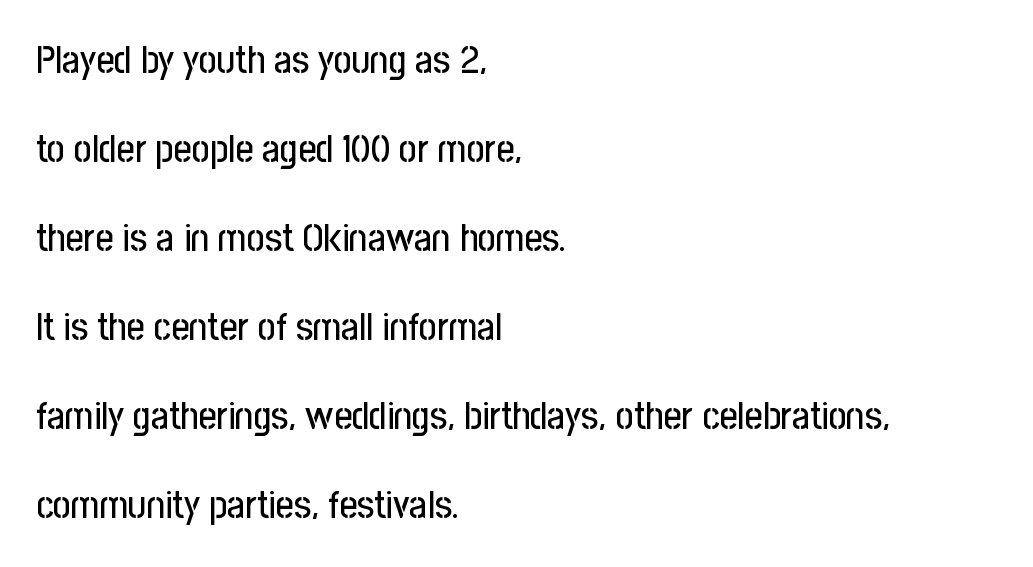
Looks like regular typesetting: each glyph gets only the width it needs. Look at the bottom of the vertical strokes: they stop flat, with no serifs. Observe the ordinary spacing: letters are neighbours, not strangers. Do the letters lean? They stand straight.
